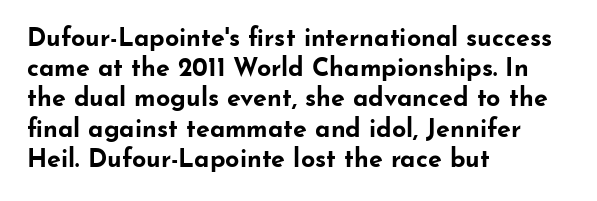
Q: Is the text bold? A: Yes.
Q: Is the text italic (slanted)? A: No, it is upright.
Q: Is the text underlined? A: No.
Q: How is the paragraph aligned? A: Left-aligned.
Q: Is the spacing between letters normal or unusually wide? A: Normal.
